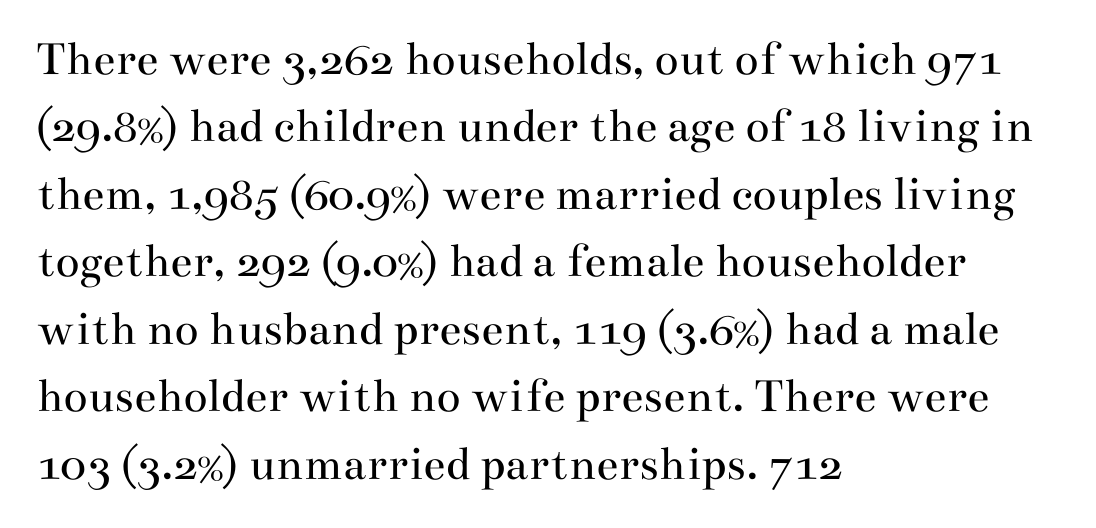
Q: Is the text bold? A: No.
Q: Is the text italic (slanted)? A: No, it is upright.
Q: Is the typeface a serif or a sans-serif typeface? A: Serif.
Q: Is the text underlined? A: No.
Q: How is the paragraph aligned? A: Left-aligned.
Q: Is the spacing between letters normal or unusually wide? A: Normal.
Q: Is the spacing between lines tight, normal or loose? A: Normal.
Q: Width (condensed, normal, or wide)? A: Wide.
Q: Stroke contrast? A: Medium.
Q: x-height? A: Small.
Q: Monospaced? A: No.
